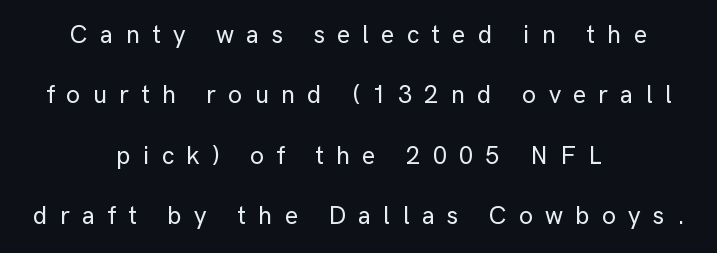
{"italic": "no", "underline": "no", "align": "center", "line_spacing": "loose", "line_spacing_ratio": 2.42, "letter_spacing": "wide", "letter_spacing_em": 0.49, "glyph_px": 25}
